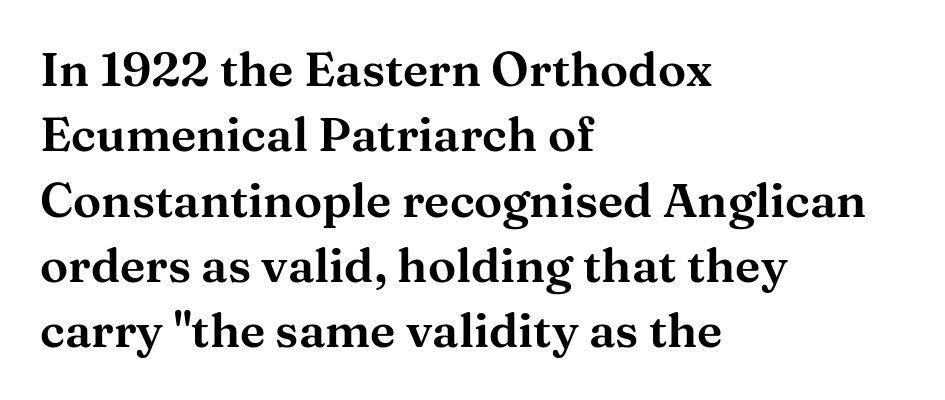
{"serif": "yes", "italic": "no", "width": "wide", "stroke_contrast": "medium", "x_height": "medium", "monospaced": "no", "underline": "no", "align": "left", "line_spacing": "normal", "line_spacing_ratio": 1.39, "letter_spacing": "normal", "letter_spacing_em": 0.0, "glyph_px": 47}
